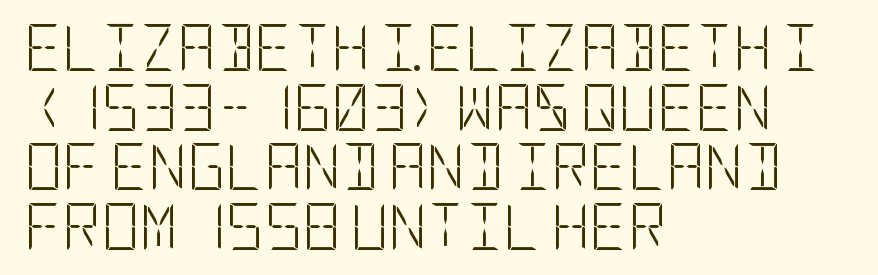
Q: Is the text bold? A: No.
Q: Is the text italic (slanted)? A: No, it is upright.
Q: Is the typeface a serif or a sans-serif typeface? A: Sans-serif.
Q: Is the text underlined? A: No.
Q: How is the paragraph aligned? A: Left-aligned.
Q: Is the spacing between letters normal or unusually wide? A: Normal.
Q: Is the spacing between lines tight, normal or loose? A: Normal.
Q: Width (condensed, normal, or wide)? A: Condensed.
Q: Stroke contrast? A: Low.
Q: x-height? A: Large.
